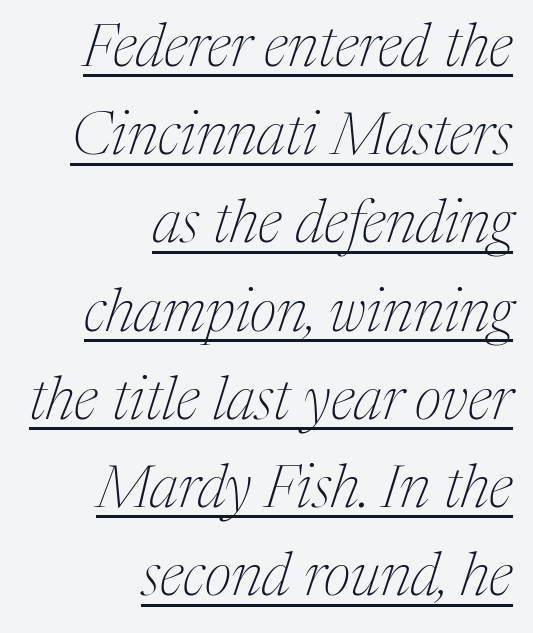
Q: Is the text bold? A: No.
Q: Is the text italic (slanted)? A: Yes, it leans right by about 17 degrees.
Q: Is the typeface a serif or a sans-serif typeface? A: Serif.
Q: Is the text underlined? A: Yes.
Q: How is the paragraph aligned? A: Right-aligned.
Q: Is the spacing between letters normal or unusually wide? A: Normal.
Q: Is the spacing between lines tight, normal or loose? A: Normal.
Q: Width (condensed, normal, or wide)? A: Normal.
Q: Stroke contrast? A: Medium.
Q: x-height? A: Medium.
Q: Monospaced? A: No.
